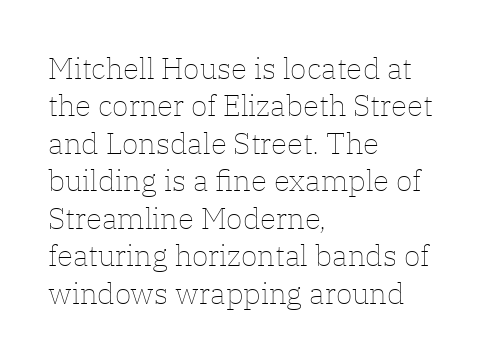
The image shows 30 px thin type, upright; set left-aligned, normal line spacing (1.25x), normal letter spacing, not underlined; low stroke contrast and a medium x-height.
